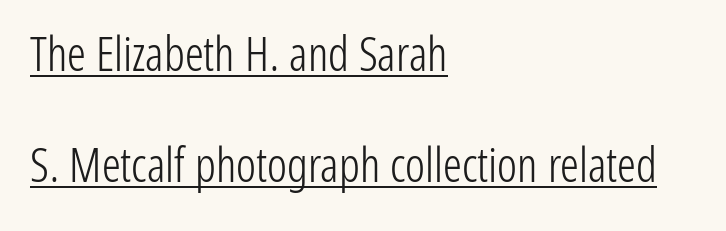
The image shows 47 px light, condensed sans-serif type, upright; set left-aligned, loose line spacing (2.37x), normal letter spacing, underlined; low stroke contrast and a medium x-height.
